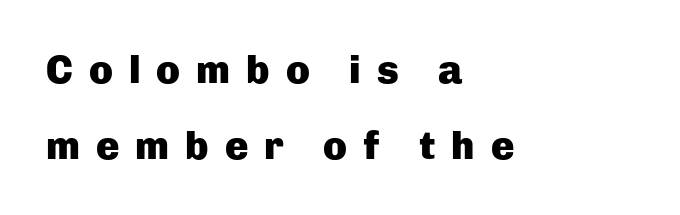
{"serif": "no", "italic": "no", "bold": "yes", "weight": "heavy", "width": "normal", "stroke_contrast": "low", "x_height": "medium", "monospaced": "no", "underline": "no", "align": "left", "line_spacing": "loose", "line_spacing_ratio": 1.94, "letter_spacing": "wide", "letter_spacing_em": 0.41, "glyph_px": 39}
